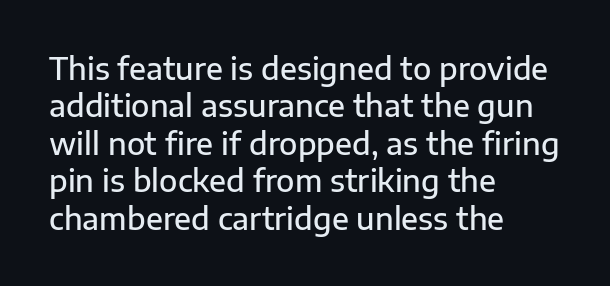
Q: Is the text bold? A: Semi-bold.
Q: Is the text italic (slanted)? A: No, it is upright.
Q: Is the typeface a serif or a sans-serif typeface? A: Sans-serif.
Q: Is the text underlined? A: No.
Q: How is the paragraph aligned? A: Left-aligned.
Q: Is the spacing between letters normal or unusually wide? A: Normal.
Q: Is the spacing between lines tight, normal or loose? A: Normal.
Q: Width (condensed, normal, or wide)? A: Normal.
Q: Stroke contrast? A: Low.
Q: x-height? A: Medium.
Q: Monospaced? A: No.
